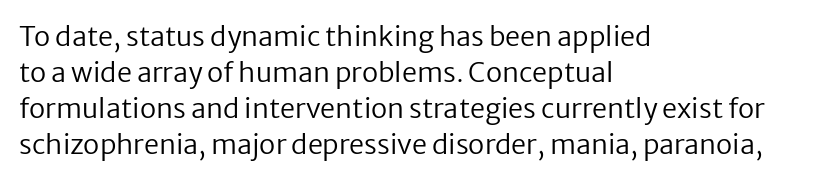
The image shows 27 px text type, upright; set left-aligned, normal line spacing (1.33x), normal letter spacing, not underlined.
